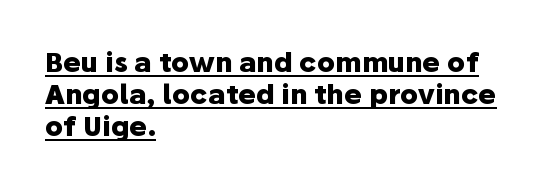
The image shows 27 px bold type, upright; set left-aligned, line spacing 1.18x, normal letter spacing, underlined.
